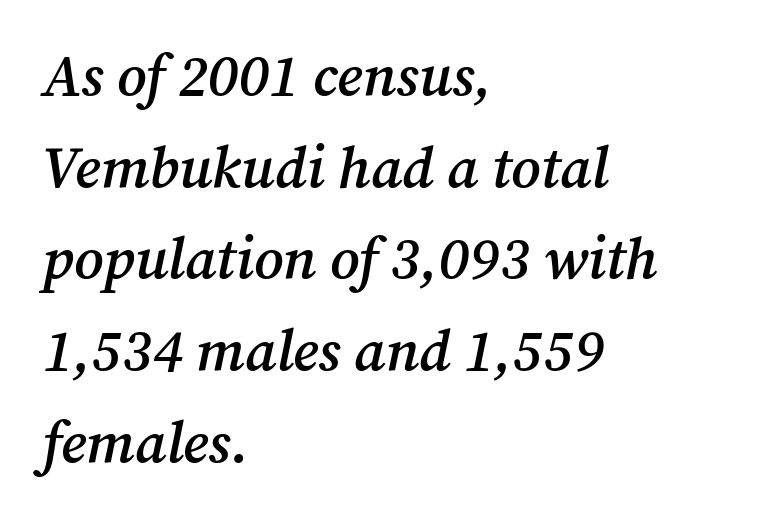
Q: Is the text bold? A: Semi-bold.
Q: Is the text italic (slanted)? A: Yes, it leans right by about 12 degrees.
Q: Is the typeface a serif or a sans-serif typeface? A: Serif.
Q: Is the text underlined? A: No.
Q: How is the paragraph aligned? A: Left-aligned.
Q: Is the spacing between letters normal or unusually wide? A: Normal.
Q: Is the spacing between lines tight, normal or loose? A: Normal.
Q: Width (condensed, normal, or wide)? A: Normal.
Q: Stroke contrast? A: Medium.
Q: x-height? A: Medium.
Q: Monospaced? A: No.
